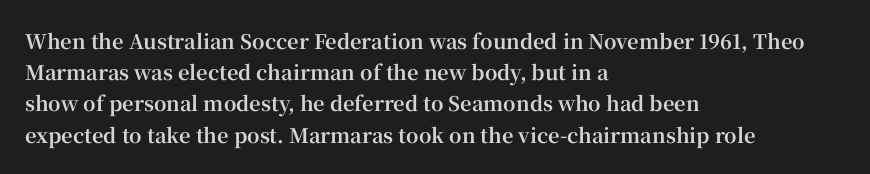
{"italic": "no", "bold": "yes", "underline": "no", "align": "left", "line_spacing": "normal", "line_spacing_ratio": 1.56, "letter_spacing": "normal", "letter_spacing_em": 0.0, "glyph_px": 20}
